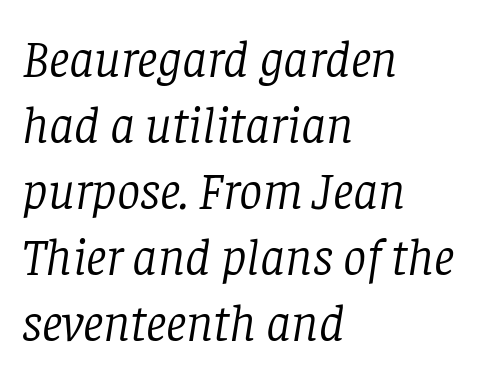
Q: Is the text bold? A: No.
Q: Is the text italic (slanted)? A: Yes, it leans right by about 8 degrees.
Q: Is the typeface a serif or a sans-serif typeface? A: Serif.
Q: Is the text underlined? A: No.
Q: How is the paragraph aligned? A: Left-aligned.
Q: Is the spacing between letters normal or unusually wide? A: Normal.
Q: Is the spacing between lines tight, normal or loose? A: Normal.
Q: Width (condensed, normal, or wide)? A: Normal.
Q: Stroke contrast? A: Low.
Q: x-height? A: Large.
Q: Monospaced? A: No.
